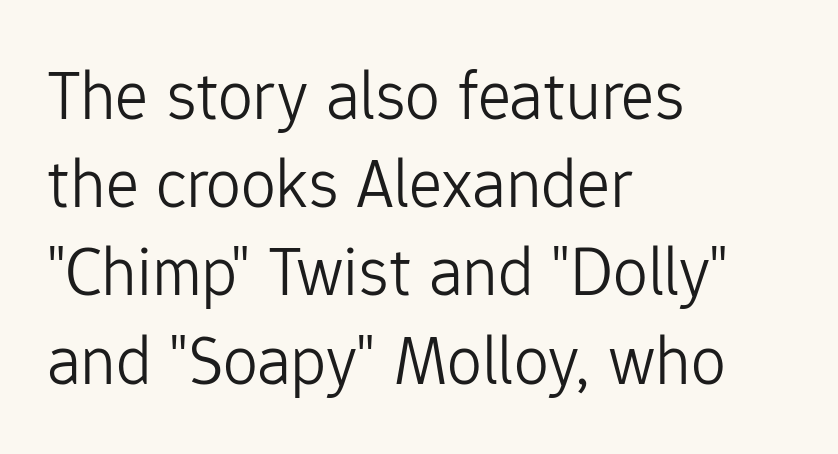
Q: Is the text bold? A: No.
Q: Is the text italic (slanted)? A: No, it is upright.
Q: Is the typeface a serif or a sans-serif typeface? A: Sans-serif.
Q: Is the text underlined? A: No.
Q: How is the paragraph aligned? A: Left-aligned.
Q: Is the spacing between letters normal or unusually wide? A: Normal.
Q: Is the spacing between lines tight, normal or loose? A: Normal.
Q: Width (condensed, normal, or wide)? A: Normal.
Q: Stroke contrast? A: Low.
Q: x-height? A: Medium.
Q: Monospaced? A: No.
